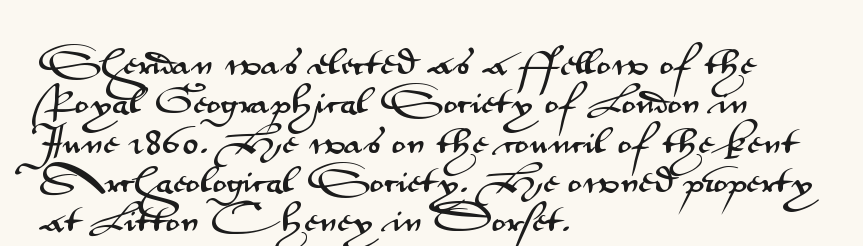
{"serif": "no", "width": "wide", "stroke_contrast": "medium", "x_height": "small", "monospaced": "no", "underline": "no", "align": "left", "line_spacing": "normal", "line_spacing_ratio": 1.31, "letter_spacing": "normal", "letter_spacing_em": 0.0, "glyph_px": 30}
